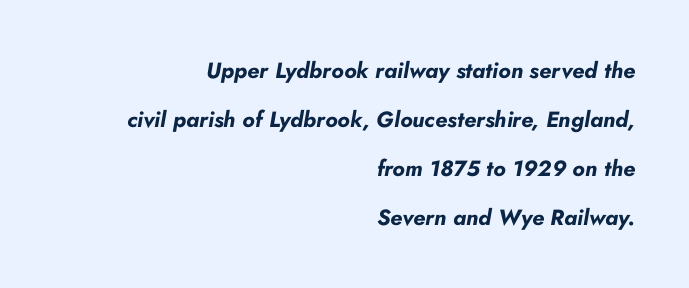
Q: Is the text bold? A: Yes.
Q: Is the text italic (slanted)? A: Yes, it leans right by about 10 degrees.
Q: Is the text underlined? A: No.
Q: How is the paragraph aligned? A: Right-aligned.
Q: Is the spacing between letters normal or unusually wide? A: Normal.
Q: Is the spacing between lines tight, normal or loose? A: Loose.
